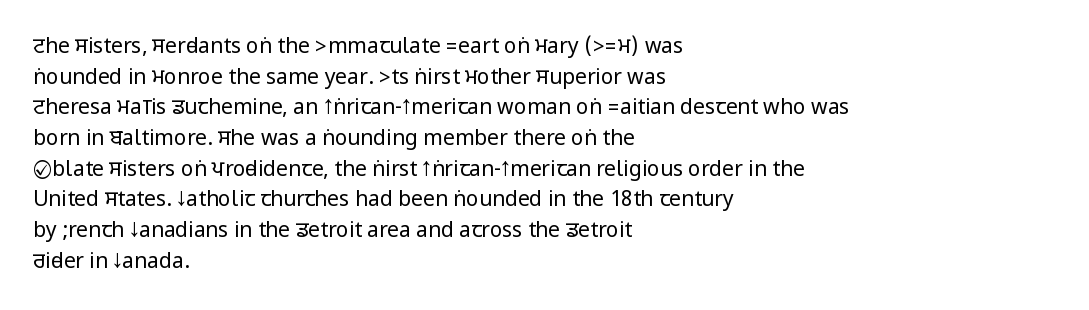
The image shows 21 px text type, upright; set left-aligned, normal line spacing (1.46x), normal letter spacing, not underlined.
